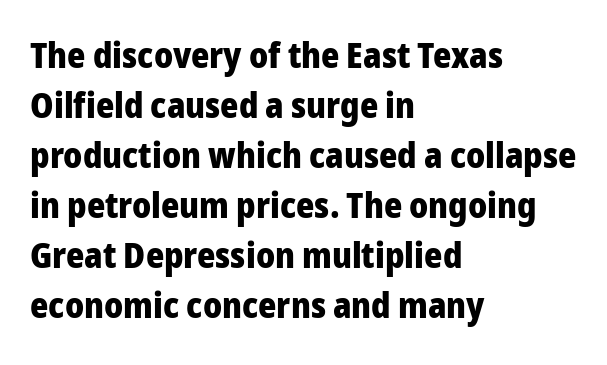
The baseline area is clear. The passage shown is typed in a proportional face where columns would drift. Compared with a centered layout, this one pins lines to the left instead. Leading: standard.
